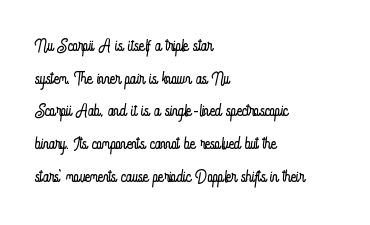
The image shows 23 px text type; set left-aligned, normal line spacing (1.42x), normal letter spacing, not underlined.
